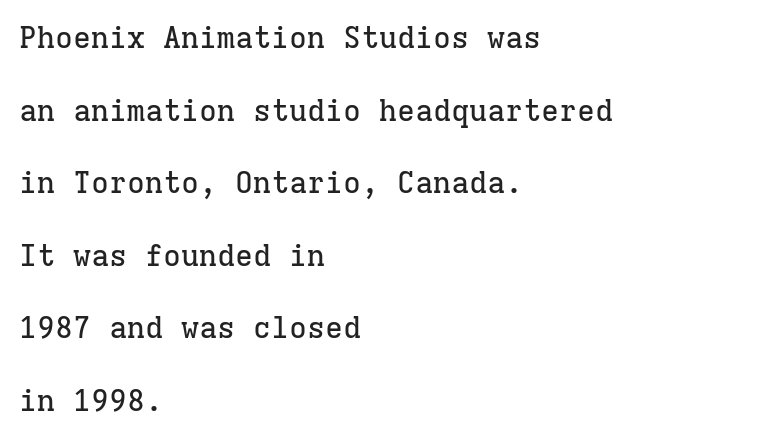
The lines are quadded left. Style check: upright. Each letter, wide or thin by design, is forced into the same width here. Here the glyphs are tracked normally, forming tight word shapes. The glyphs in this specimen are seriffed.
